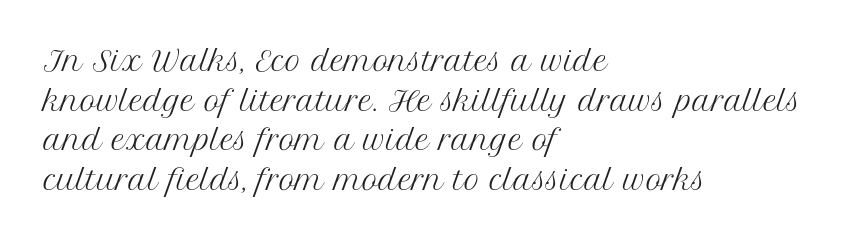
{"bold": "no", "underline": "no", "align": "left", "line_spacing": "normal", "line_spacing_ratio": 1.47, "letter_spacing": "normal", "letter_spacing_em": 0.0, "glyph_px": 27}
